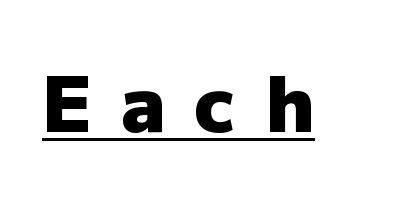
{"serif": "no", "italic": "no", "bold": "yes", "weight": "heavy", "width": "normal", "stroke_contrast": "low", "x_height": "medium", "monospaced": "no", "underline": "yes", "letter_spacing": "wide", "letter_spacing_em": 0.38, "glyph_px": 77}
